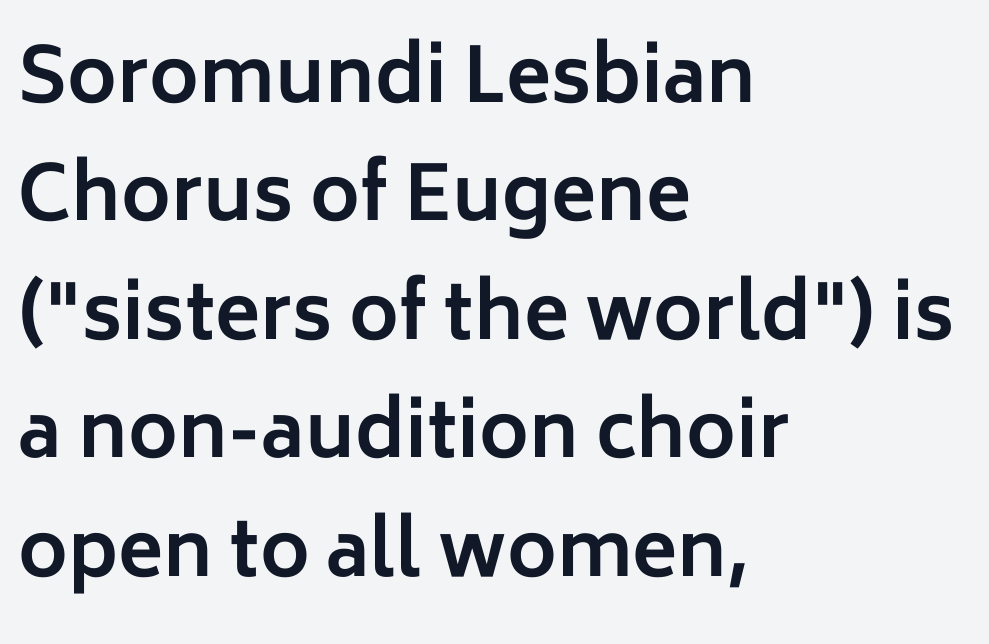
Honestly, the letter spacing is just normal — you wouldn't notice it. If you drew a ruler down the left edge, every line would touch it. A typesetter would call this proportional, since set widths differ per character. Reading down the column, the eye jumps a familiar distance to each next line.
